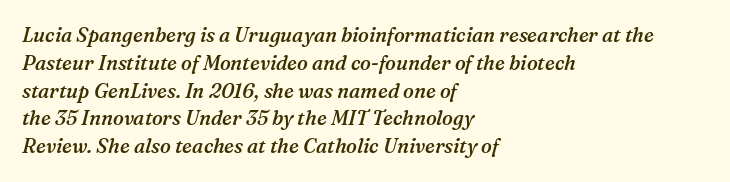
Q: Is the text bold? A: Semi-bold.
Q: Is the text italic (slanted)? A: Yes, it leans right by about 16 degrees.
Q: Is the text underlined? A: No.
Q: How is the paragraph aligned? A: Left-aligned.
Q: Is the spacing between letters normal or unusually wide? A: Normal.
Q: Is the spacing between lines tight, normal or loose? A: Normal.
